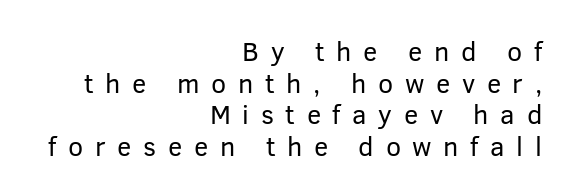
The image shows 27 px text type, upright; set right-aligned, line spacing 1.17x, unusually wide letter spacing (+0.43 em), not underlined.
